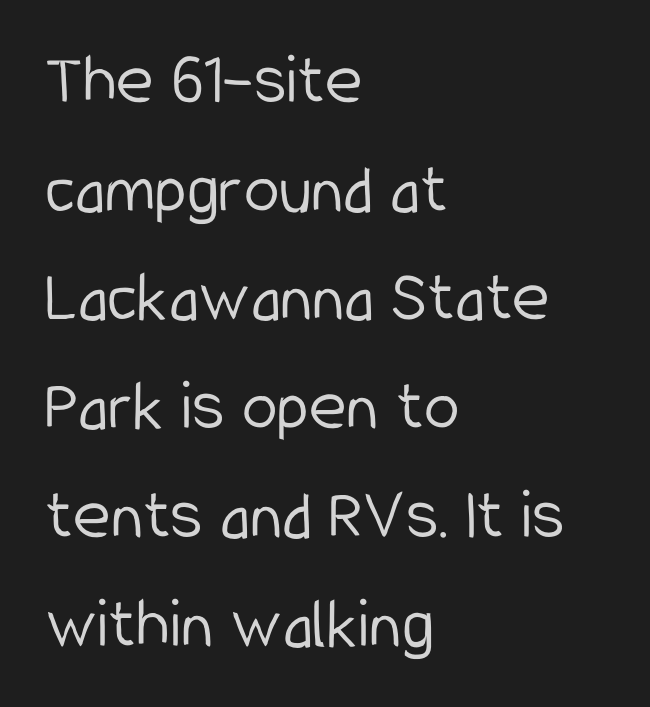
Q: Is the text bold? A: No.
Q: Is the text italic (slanted)? A: No, it is upright.
Q: Is the typeface a serif or a sans-serif typeface? A: Sans-serif.
Q: Is the text underlined? A: No.
Q: How is the paragraph aligned? A: Left-aligned.
Q: Is the spacing between letters normal or unusually wide? A: Normal.
Q: Is the spacing between lines tight, normal or loose? A: Normal.
Q: Width (condensed, normal, or wide)? A: Condensed.
Q: Stroke contrast? A: Low.
Q: x-height? A: Medium.
Q: Monospaced? A: No.
